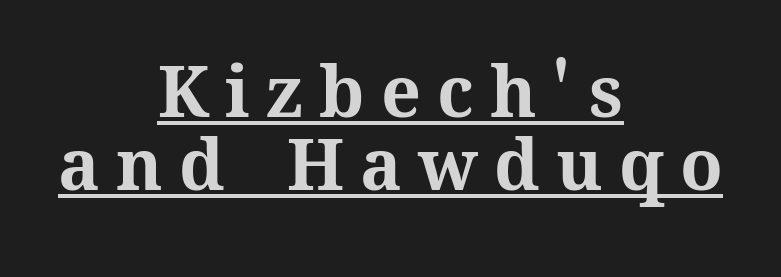
Q: Is the text bold? A: Yes.
Q: Is the text italic (slanted)? A: No, it is upright.
Q: Is the text underlined? A: Yes.
Q: How is the paragraph aligned? A: Centered.
Q: Is the spacing between letters normal or unusually wide? A: Unusually wide.
Q: Is the spacing between lines tight, normal or loose? A: Tight.
Q: Width (condensed, normal, or wide)? A: Normal.
Q: Stroke contrast? A: Medium.
Q: x-height? A: Medium.
Q: Monospaced? A: No.
